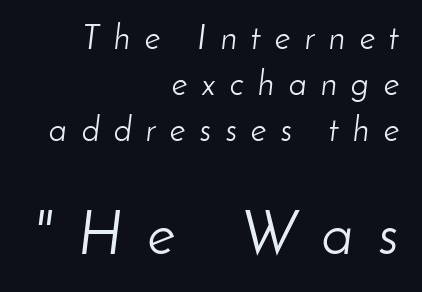
{"italic": "yes", "lean": "right", "slant_degrees": 8, "bold": "no", "weight": "light", "width": "normal", "stroke_contrast": "low", "x_height": "small", "monospaced": "no", "underline": "no", "align": "right", "line_spacing": "normal", "line_spacing_ratio": 1.35, "letter_spacing": "wide", "letter_spacing_em": 0.42, "larger_block": "second", "size_ratio": 1.76, "glyph_px": 60}
